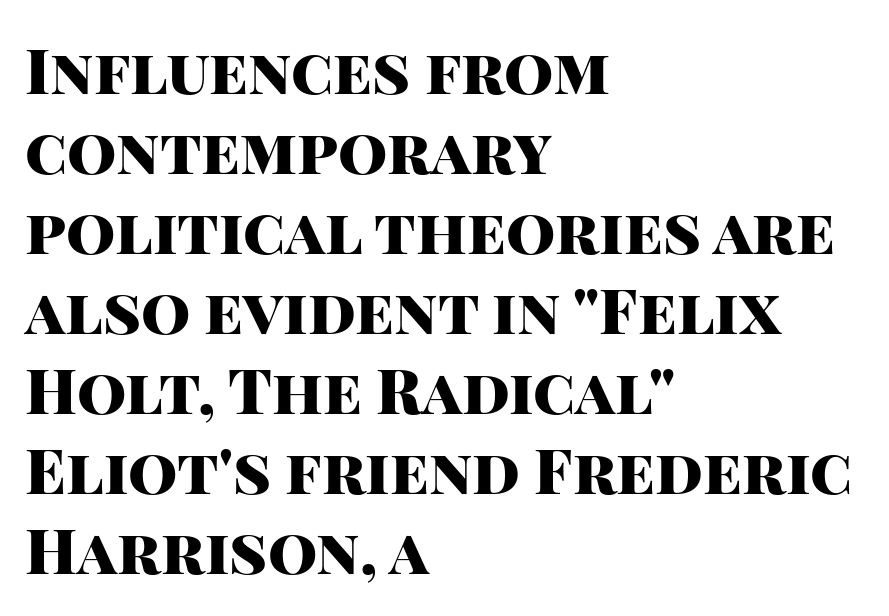
This sample keeps an unexceptional amount of space between lines. The strip under each line holds only bare page. The lines in this sample share a left origin and differ only in where they stop. Standard letterfit; no display-style spreading of the glyphs. As a designer I'd log this as weight 700, bold. I'd call this a sans setting — the letters go barefoot.
